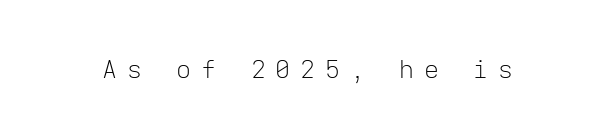
Q: Is the text bold? A: No.
Q: Is the text italic (slanted)? A: No, it is upright.
Q: Is the text underlined? A: No.
Q: Is the spacing between letters normal or unusually wide? A: Unusually wide.
